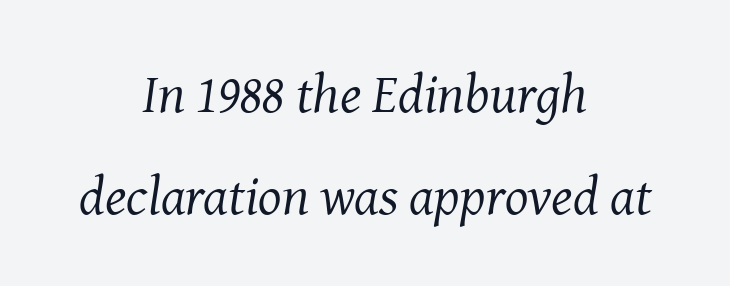
{"serif": "yes", "italic": "yes", "lean": "right", "slant_degrees": 8, "bold": "no", "weight": "regular", "width": "normal", "stroke_contrast": "medium", "x_height": "medium", "monospaced": "no", "underline": "no", "align": "center", "line_spacing_ratio": 1.85, "letter_spacing": "normal", "letter_spacing_em": 0.0, "glyph_px": 55}
